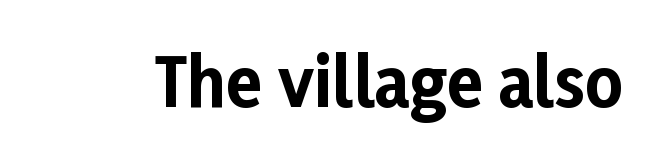
{"serif": "no", "italic": "no", "bold": "yes", "weight": "bold", "width": "normal", "stroke_contrast": "low", "x_height": "medium", "monospaced": "no", "underline": "no", "letter_spacing": "normal", "letter_spacing_em": 0.0, "glyph_px": 66}
